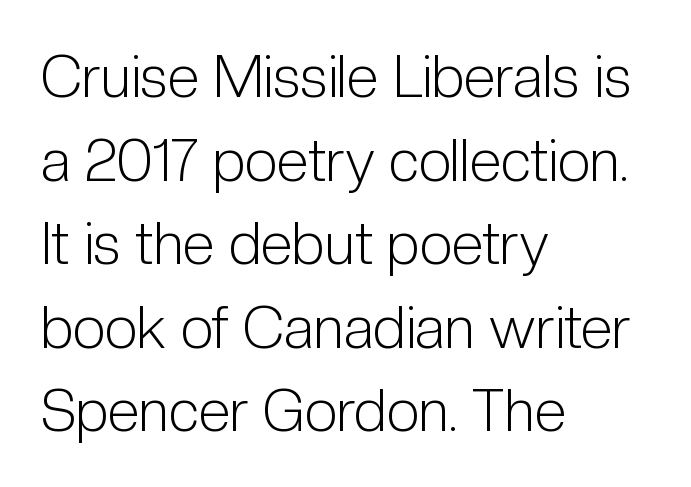
The image shows 58 px light, condensed sans-serif type, upright; set left-aligned, normal line spacing (1.44x), normal letter spacing, not underlined; low stroke contrast and a medium x-height.
